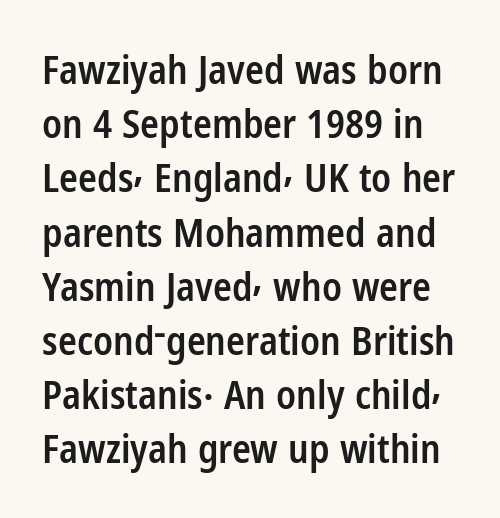
The image shows 39 px semibold, condensed sans-serif type, upright; set normal line spacing (1.39x), normal letter spacing, not underlined; low stroke contrast and a medium x-height.
